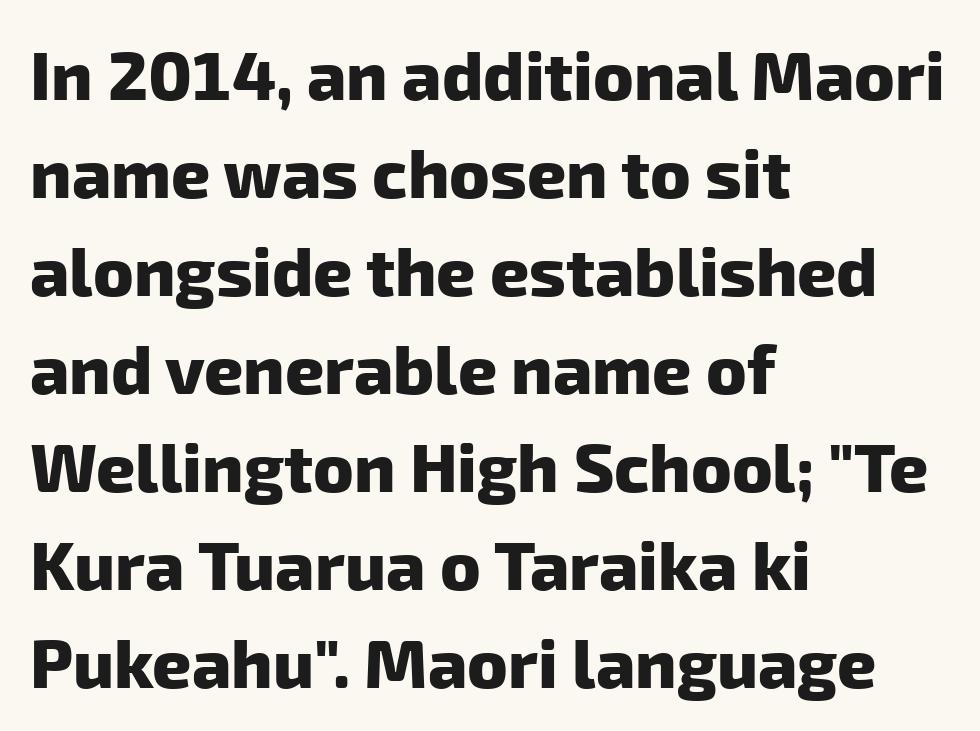
Reading down the column, the eye jumps a familiar distance to each next line. The passage shown is typed in a proportional face where columns would drift. Strong, thick strokes mark this as bold type. Leftover space on each line is placed entirely after the last word. The foot of each line stays bare and open.
